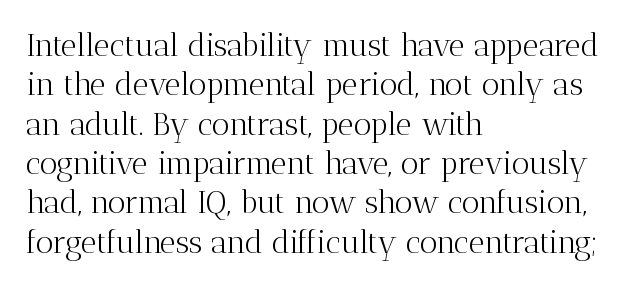
The image shows 31 px light serif type, upright; set left-aligned, normal line spacing (1.27x), normal letter spacing, not underlined; medium stroke contrast and a medium x-height.
